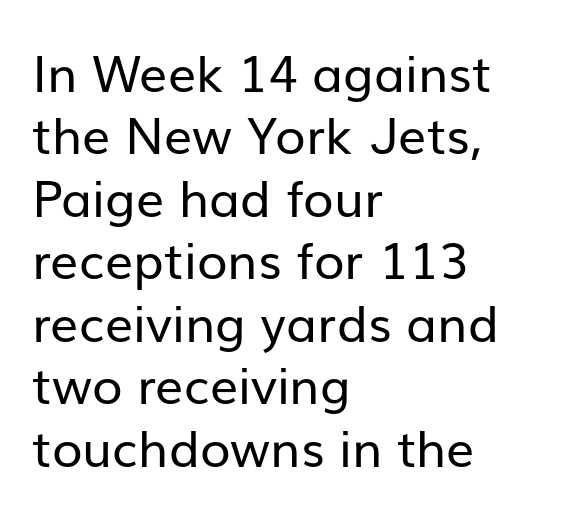
The image shows 50 px regular-weight sans-serif type, upright; set left-aligned, normal line spacing (1.25x), normal letter spacing, not underlined; low stroke contrast and a medium x-height.
